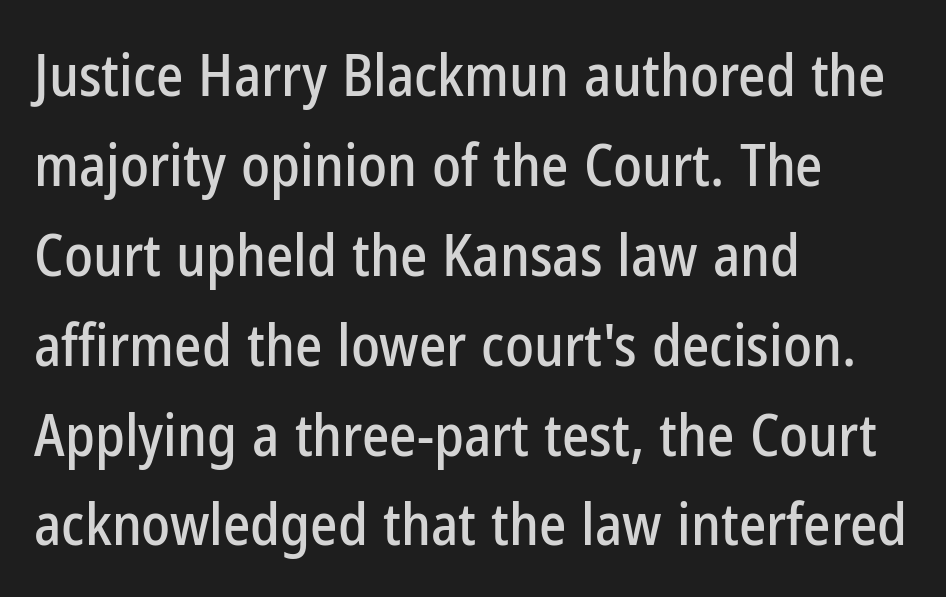
Q: Is the text italic (slanted)? A: No, it is upright.
Q: Is the typeface a serif or a sans-serif typeface? A: Sans-serif.
Q: Is the text underlined? A: No.
Q: How is the paragraph aligned? A: Left-aligned.
Q: Is the spacing between letters normal or unusually wide? A: Normal.
Q: Is the spacing between lines tight, normal or loose? A: Normal.
Q: Width (condensed, normal, or wide)? A: Condensed.
Q: Stroke contrast? A: Low.
Q: x-height? A: Medium.
Q: Monospaced? A: No.
